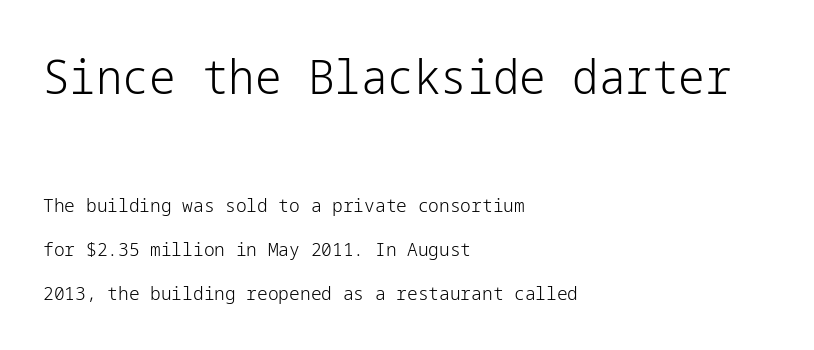
{"serif": "no", "italic": "no", "bold": "no", "weight": "light", "width": "normal", "stroke_contrast": "low", "x_height": "medium", "underline": "no", "align": "left", "line_spacing": "loose", "line_spacing_ratio": 2.34, "letter_spacing": "normal", "letter_spacing_em": 0.0, "larger_block": "first", "size_ratio": 2.47, "glyph_px": 47}
